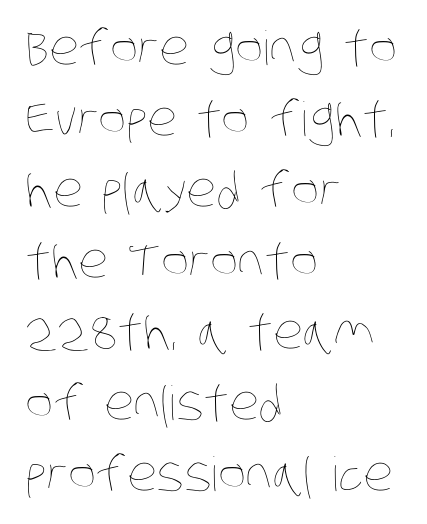
Q: Is the text bold? A: No.
Q: Is the text underlined? A: No.
Q: How is the paragraph aligned? A: Left-aligned.
Q: Is the spacing between letters normal or unusually wide? A: Normal.
Q: Is the spacing between lines tight, normal or loose? A: Normal.
Q: Width (condensed, normal, or wide)? A: Condensed.
Q: Stroke contrast? A: Low.
Q: x-height? A: Large.
Q: Monospaced? A: No.
